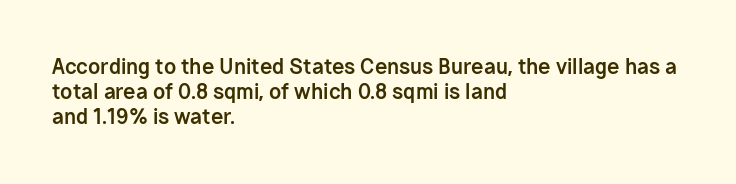
Q: Is the text bold? A: Yes.
Q: Is the text italic (slanted)? A: No, it is upright.
Q: Is the text underlined? A: No.
Q: How is the paragraph aligned? A: Left-aligned.
Q: Is the spacing between letters normal or unusually wide? A: Normal.
Q: Is the spacing between lines tight, normal or loose? A: Normal.
